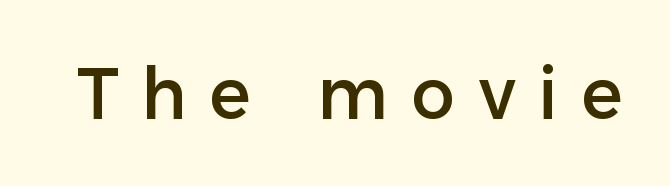
The space beneath each line is pristine and unruled. Varying glyph widths throughout — classic text-font behaviour. The type family on display is of the sans-serif kind. Display-style spreading of the glyphs; the letterfit is very open. Ordinary non-slanted type is in use.
